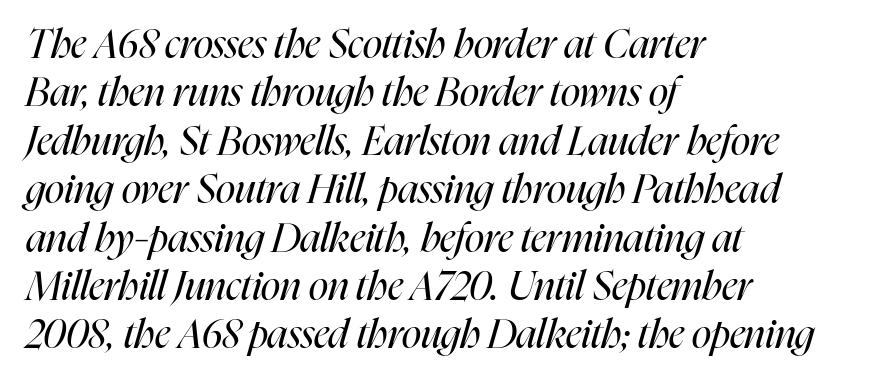
The image shows 40 px regular-weight, condensed type, italic (leaning right); set left-aligned, line spacing 1.21x, normal letter spacing, not underlined; high stroke contrast and a medium x-height.
